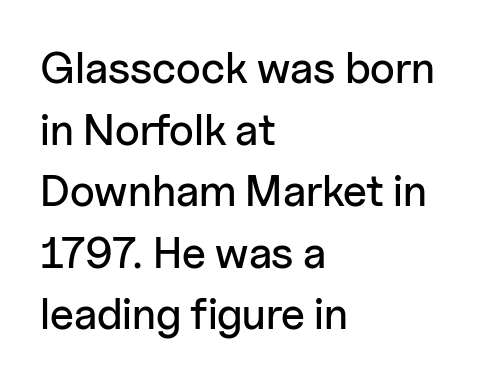
Q: Is the text italic (slanted)? A: No, it is upright.
Q: Is the typeface a serif or a sans-serif typeface? A: Sans-serif.
Q: Is the text underlined? A: No.
Q: How is the paragraph aligned? A: Left-aligned.
Q: Is the spacing between letters normal or unusually wide? A: Normal.
Q: Is the spacing between lines tight, normal or loose? A: Normal.
Q: Width (condensed, normal, or wide)? A: Normal.
Q: Stroke contrast? A: Low.
Q: x-height? A: Medium.
Q: Monospaced? A: No.
